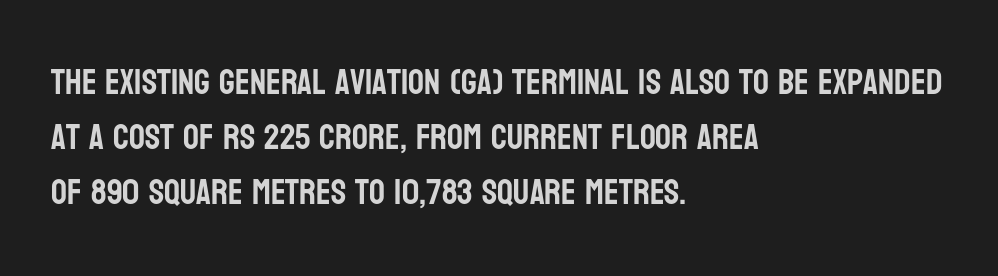
The image shows 35 px condensed sans-serif type, upright; set left-aligned, normal line spacing (1.57x), normal letter spacing, not underlined; low stroke contrast and a large x-height.
